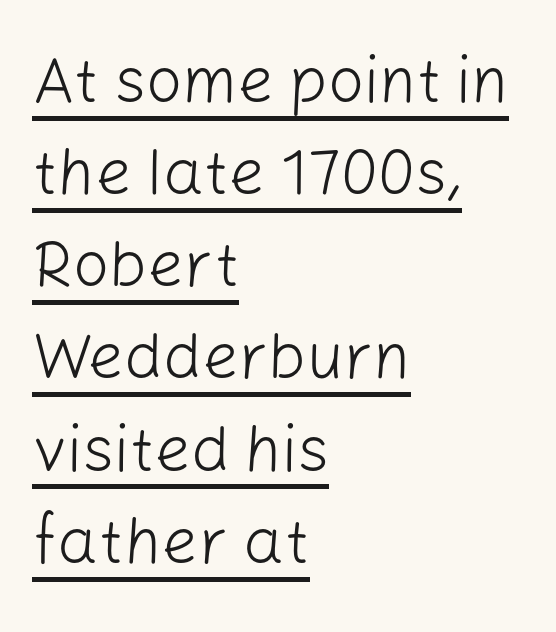
The image shows 64 px light sans-serif type, upright; set left-aligned, normal line spacing (1.44x), normal letter spacing, underlined; low stroke contrast and a medium x-height.
